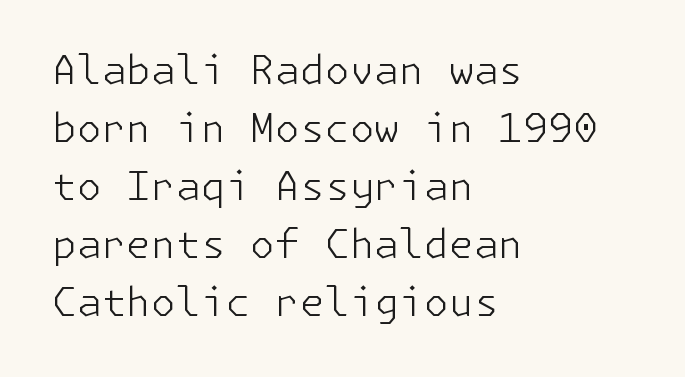
Q: Is the text bold? A: No.
Q: Is the text italic (slanted)? A: No, it is upright.
Q: Is the typeface a serif or a sans-serif typeface? A: Sans-serif.
Q: Is the text underlined? A: No.
Q: How is the paragraph aligned? A: Left-aligned.
Q: Is the spacing between letters normal or unusually wide? A: Normal.
Q: Is the spacing between lines tight, normal or loose? A: Normal.
Q: Width (condensed, normal, or wide)? A: Normal.
Q: Stroke contrast? A: Low.
Q: x-height? A: Medium.
